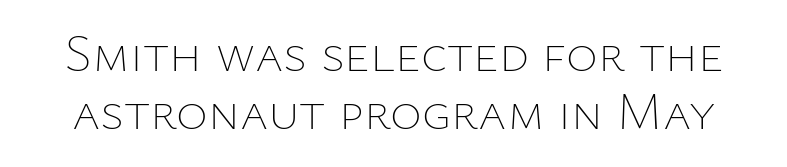
The image shows 54 px thin type, upright; set tight line spacing (1.08x), normal letter spacing, not underlined; low stroke contrast and a medium x-height.
